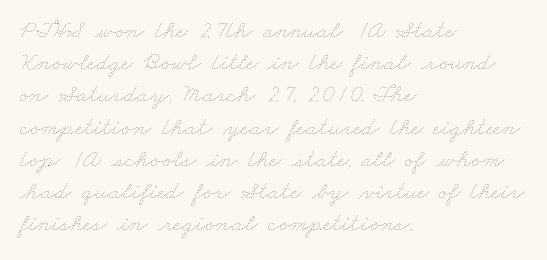
{"bold": "no", "underline": "no", "align": "left", "line_spacing": "normal", "line_spacing_ratio": 1.29, "letter_spacing": "normal", "letter_spacing_em": 0.0, "glyph_px": 25}
